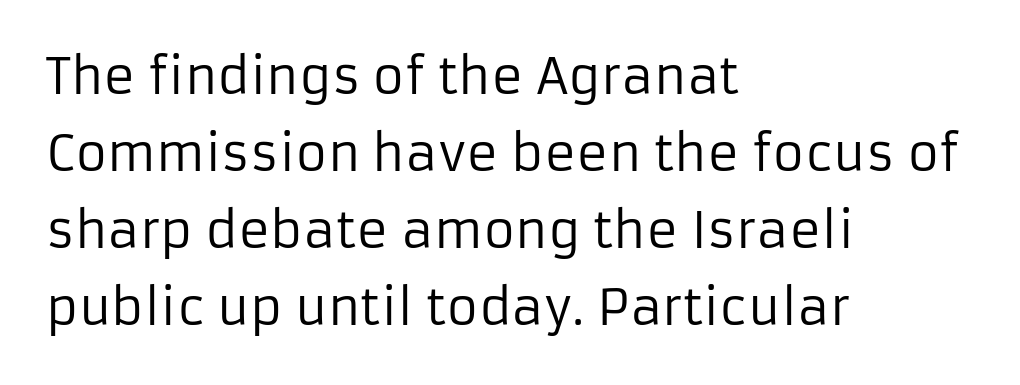
Q: Is the text bold? A: No.
Q: Is the text italic (slanted)? A: No, it is upright.
Q: Is the typeface a serif or a sans-serif typeface? A: Sans-serif.
Q: Is the text underlined? A: No.
Q: How is the paragraph aligned? A: Left-aligned.
Q: Is the spacing between letters normal or unusually wide? A: Normal.
Q: Is the spacing between lines tight, normal or loose? A: Normal.
Q: Width (condensed, normal, or wide)? A: Normal.
Q: Stroke contrast? A: Low.
Q: x-height? A: Medium.
Q: Monospaced? A: No.
